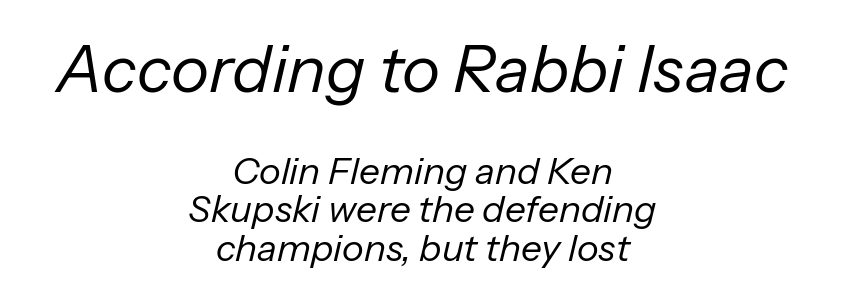
Q: Is the text bold? A: No.
Q: Is the text italic (slanted)? A: Yes, it leans right by about 13 degrees.
Q: Is the text underlined? A: No.
Q: How is the paragraph aligned? A: Centered.
Q: Is the spacing between letters normal or unusually wide? A: Normal.
Q: Is the spacing between lines tight, normal or loose? A: Tight.
Q: Which block of text is set in a larger size, the first (top) or the second (bottom)? A: The first (top) one.
Q: Width (condensed, normal, or wide)? A: Normal.
Q: Stroke contrast? A: Low.
Q: x-height? A: Medium.
Q: Monospaced? A: No.
